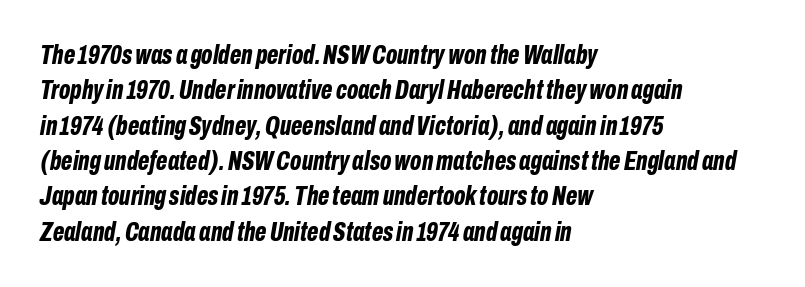
Q: Is the text bold? A: Yes.
Q: Is the text italic (slanted)? A: Yes, it leans right by about 10 degrees.
Q: Is the text underlined? A: No.
Q: How is the paragraph aligned? A: Left-aligned.
Q: Is the spacing between letters normal or unusually wide? A: Normal.
Q: Is the spacing between lines tight, normal or loose? A: Normal.
